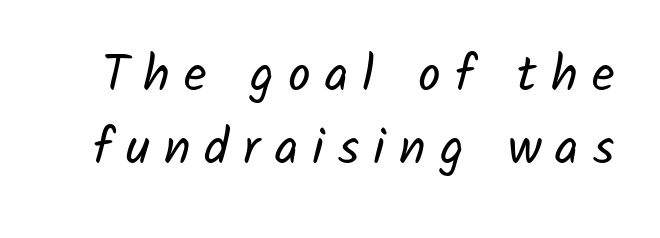
The image shows 50 px regular-weight sans-serif type; set normal line spacing (1.47x), unusually wide letter spacing (+0.28 em), not underlined; low stroke contrast and a medium x-height.
